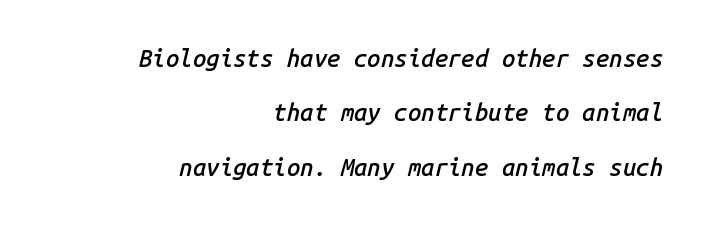
{"italic": "yes", "lean": "right", "slant_degrees": 14, "bold": "semi", "underline": "no", "align": "right", "line_spacing": "loose", "line_spacing_ratio": 2.27, "letter_spacing": "normal", "letter_spacing_em": 0.0, "glyph_px": 24}
